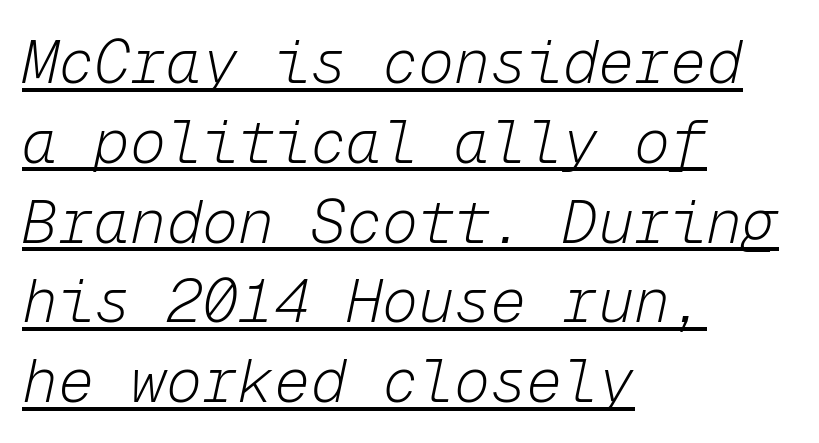
Q: Is the text bold? A: No.
Q: Is the text italic (slanted)? A: Yes, it leans right by about 12 degrees.
Q: Is the text underlined? A: Yes.
Q: How is the paragraph aligned? A: Left-aligned.
Q: Is the spacing between letters normal or unusually wide? A: Normal.
Q: Is the spacing between lines tight, normal or loose? A: Normal.
Q: Width (condensed, normal, or wide)? A: Normal.
Q: Stroke contrast? A: Low.
Q: x-height? A: Medium.
Q: Monospaced? A: Yes.
